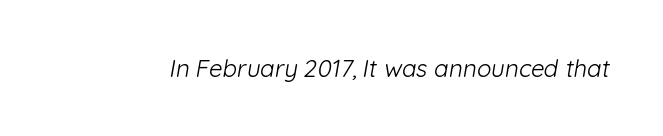
The image shows 24 px text type; set normal letter spacing, not underlined.
